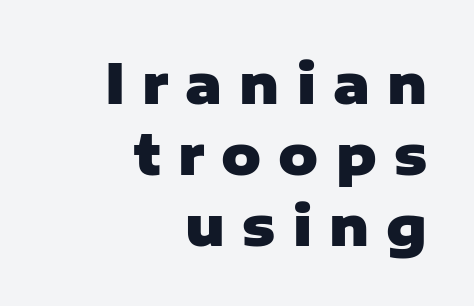
{"serif": "no", "italic": "no", "bold": "yes", "weight": "heavy", "width": "normal", "stroke_contrast": "low", "x_height": "medium", "monospaced": "no", "underline": "no", "align": "right", "line_spacing": "normal", "line_spacing_ratio": 1.29, "letter_spacing": "wide", "letter_spacing_em": 0.31, "glyph_px": 55}
